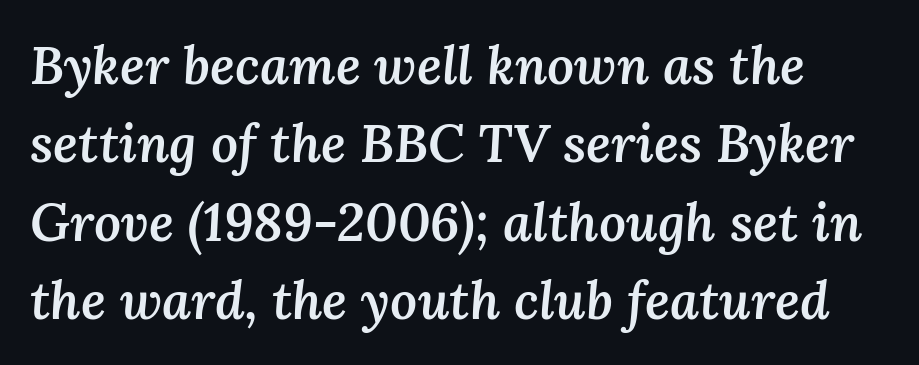
Q: Is the text bold? A: Semi-bold.
Q: Is the text italic (slanted)? A: Yes, it leans right by about 3 degrees.
Q: Is the text underlined? A: No.
Q: Is the spacing between letters normal or unusually wide? A: Normal.
Q: Is the spacing between lines tight, normal or loose? A: Normal.
Q: Width (condensed, normal, or wide)? A: Normal.
Q: Stroke contrast? A: Medium.
Q: x-height? A: Medium.
Q: Monospaced? A: No.
